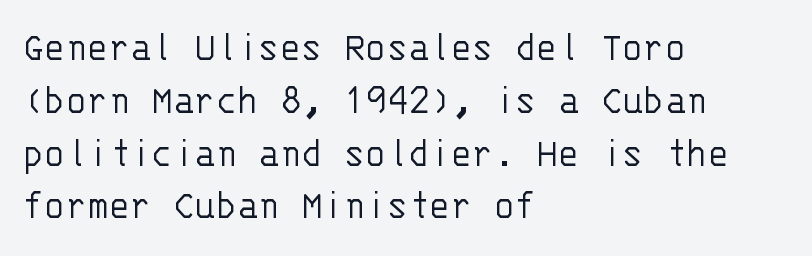
Ordinary non-slanted type is in use. The face used here is a sans, in the tradition of grotesques and geometrics. No chunkiness to these letters — they're not bold. The paragraph has a hard left edge and a soft right edge. Here the designer chose a console-style face with uniform glyph widths. Anything drawn beneath the words? Only blank space.
